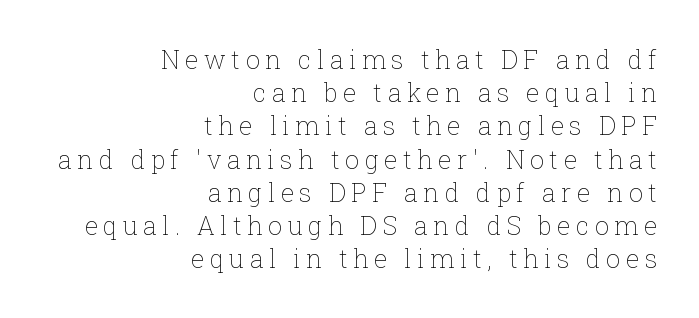
Q: Is the text bold? A: No.
Q: Is the text italic (slanted)? A: No, it is upright.
Q: Is the text underlined? A: No.
Q: How is the paragraph aligned? A: Right-aligned.
Q: Is the spacing between letters normal or unusually wide? A: Unusually wide.
Q: Is the spacing between lines tight, normal or loose? A: Normal.
